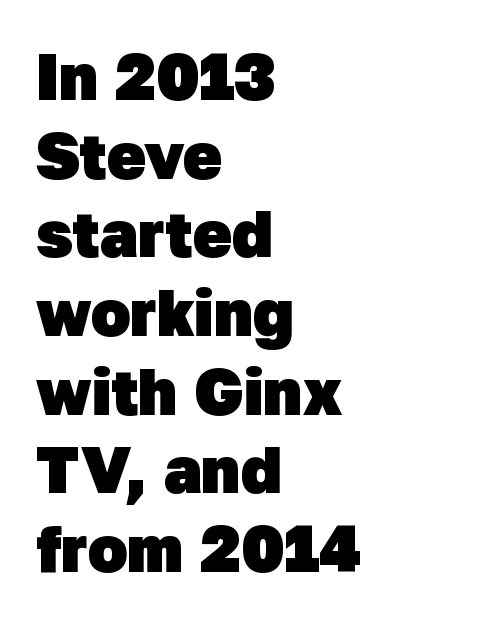
{"serif": "no", "bold": "yes", "weight": "heavy", "width": "normal", "stroke_contrast": "low", "x_height": "medium", "monospaced": "no", "underline": "no", "align": "left", "line_spacing_ratio": 1.21, "letter_spacing": "normal", "letter_spacing_em": 0.0, "glyph_px": 65}
